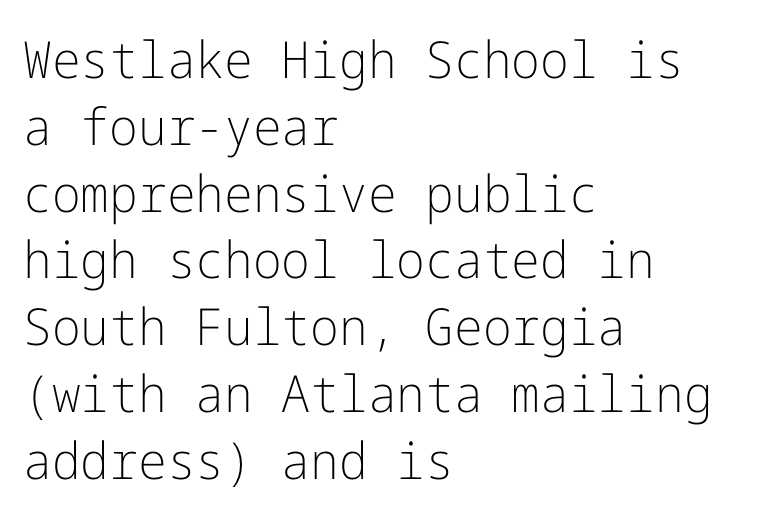
{"serif": "no", "italic": "no", "bold": "no", "weight": "light", "width": "normal", "stroke_contrast": "low", "x_height": "medium", "underline": "no", "align": "left", "line_spacing": "normal", "line_spacing_ratio": 1.31, "letter_spacing": "normal", "letter_spacing_em": 0.0, "glyph_px": 51}
